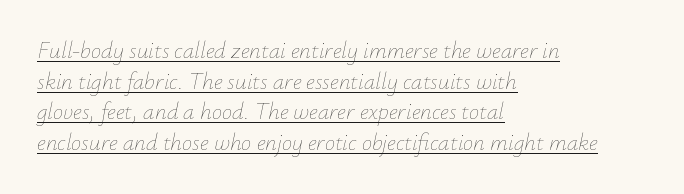
Q: Is the text bold? A: No.
Q: Is the text italic (slanted)? A: Yes, it leans right by about 12 degrees.
Q: Is the text underlined? A: Yes.
Q: How is the paragraph aligned? A: Left-aligned.
Q: Is the spacing between letters normal or unusually wide? A: Normal.
Q: Is the spacing between lines tight, normal or loose? A: Normal.
